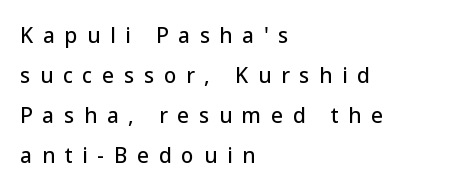
Q: Is the text italic (slanted)? A: No, it is upright.
Q: Is the text underlined? A: No.
Q: How is the paragraph aligned? A: Left-aligned.
Q: Is the spacing between letters normal or unusually wide? A: Unusually wide.
Q: Is the spacing between lines tight, normal or loose? A: Loose.
